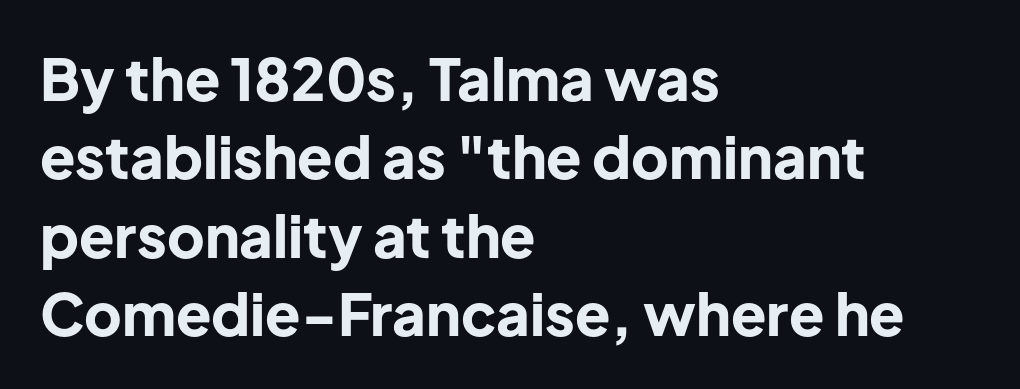
The image shows 58 px bold sans-serif type, upright; set left-aligned, normal line spacing (1.35x), normal letter spacing, not underlined; low stroke contrast and a medium x-height.
